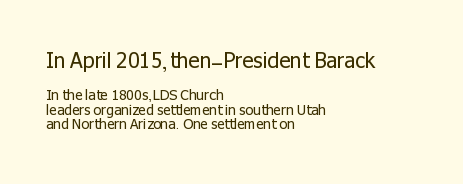
The image shows 21 px text type, upright; set left-aligned, tight line spacing (1.05x), normal letter spacing, not underlined; the first (top) block is 1.5x larger.
